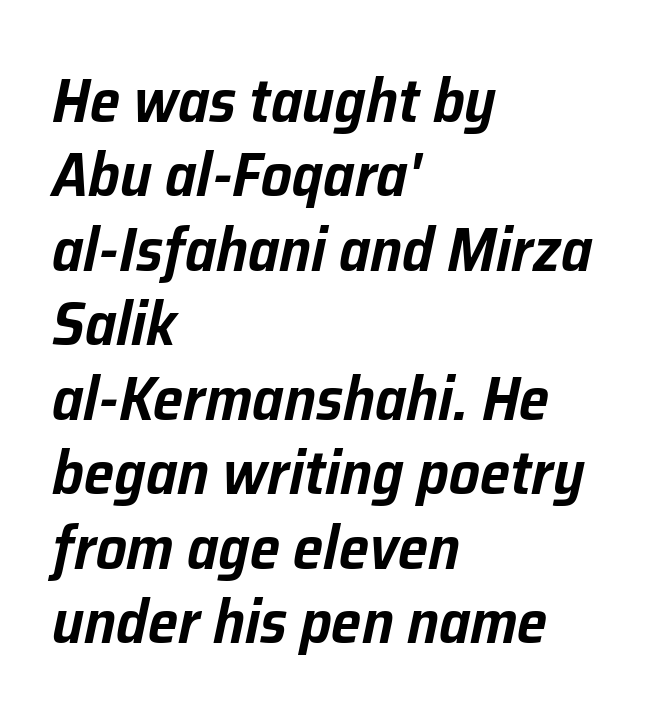
The image shows 61 px text type, italic (leaning right); set left-aligned, line spacing 1.22x, normal letter spacing, not underlined; low stroke contrast and a medium x-height.
